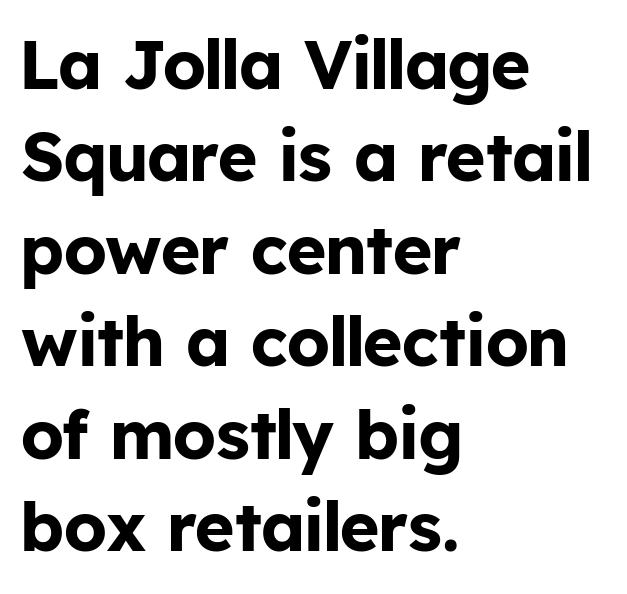
Q: Is the text bold? A: Yes.
Q: Is the text italic (slanted)? A: No, it is upright.
Q: Is the typeface a serif or a sans-serif typeface? A: Sans-serif.
Q: Is the text underlined? A: No.
Q: How is the paragraph aligned? A: Left-aligned.
Q: Is the spacing between letters normal or unusually wide? A: Normal.
Q: Is the spacing between lines tight, normal or loose? A: Normal.
Q: Width (condensed, normal, or wide)? A: Normal.
Q: Stroke contrast? A: Low.
Q: x-height? A: Medium.
Q: Monospaced? A: No.
